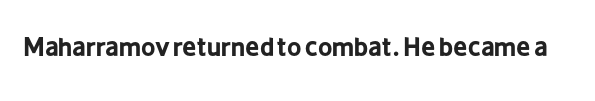
The image shows 25 px bold type, upright; set normal letter spacing, not underlined.
